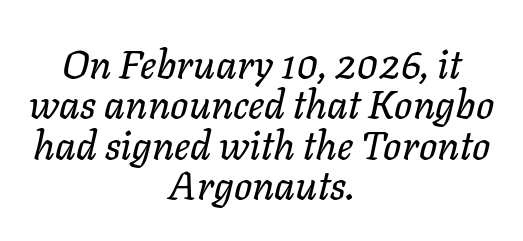
The lines are quadded center. Check the space under the baseline: it is left empty. Character widths vary here, with narrow letters taking less room than wide ones. The glyphs look as if they've been sheared to an angle.
